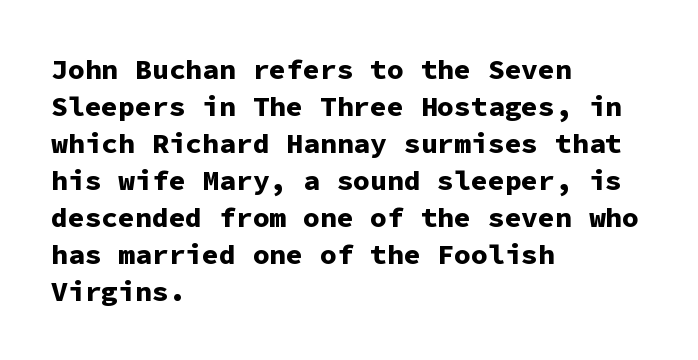
The image shows 28 px bold sans-serif type, upright, monospaced; set left-aligned, normal line spacing (1.32x), normal letter spacing, not underlined; low stroke contrast and a medium x-height.
